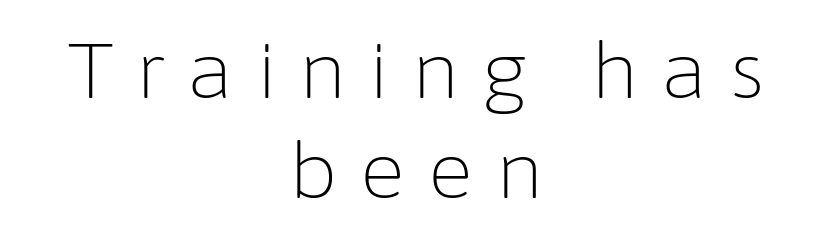
Neither beginnings nor endings align; midpoints do. Someone cranked the tracking dial way up on this one. Characters remain perfectly vertical along every line. Weight: in the light-to-regular range.
